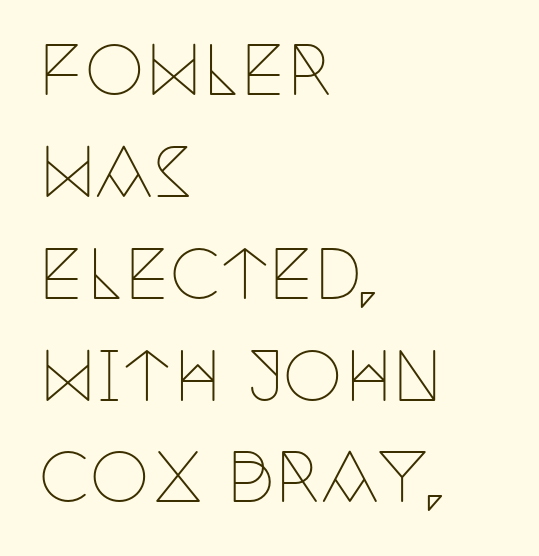
The image shows 67 px thin, condensed serif type, upright; set left-aligned, normal line spacing (1.52x), normal letter spacing, not underlined; low stroke contrast and a large x-height.
